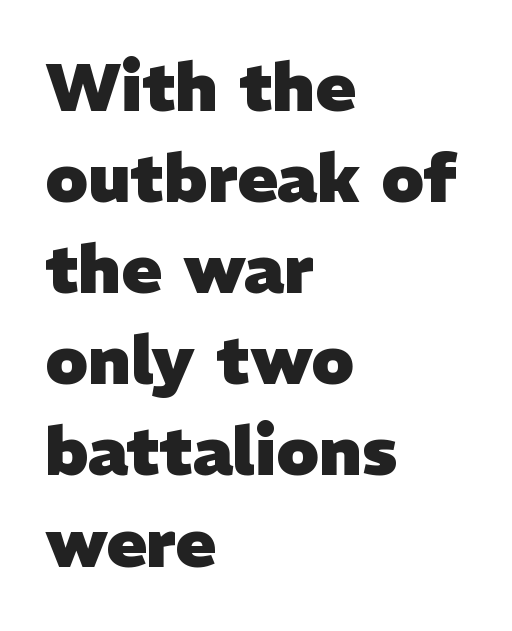
Q: Is the text bold? A: Yes.
Q: Is the typeface a serif or a sans-serif typeface? A: Sans-serif.
Q: Is the text underlined? A: No.
Q: How is the paragraph aligned? A: Left-aligned.
Q: Is the spacing between letters normal or unusually wide? A: Normal.
Q: Is the spacing between lines tight, normal or loose? A: Normal.
Q: Width (condensed, normal, or wide)? A: Normal.
Q: Stroke contrast? A: Low.
Q: x-height? A: Medium.
Q: Monospaced? A: No.
